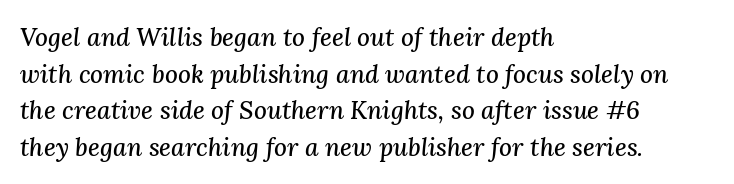
Vertically, the passage feels balanced, rows spaced as you'd expect. A student would call this left alignment; a typographer would say flush left, rag right. What stands out about the letter spacing? Nothing — it is the standard amount. The space beneath each line is pristine and unruled. Yep, that's italic — everything's leaning.
